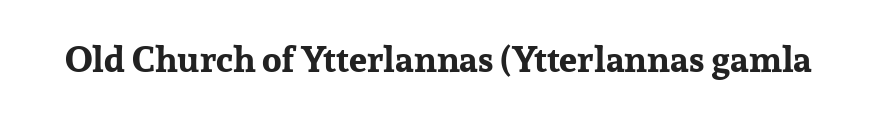
No italicization has been applied; the sample stays upright. Students, this is bold: see how much ink each stroke carries. Characters follow at the spacing the type designer built in. Each letter keeps its own natural width here, so spacing adapts to shape.
